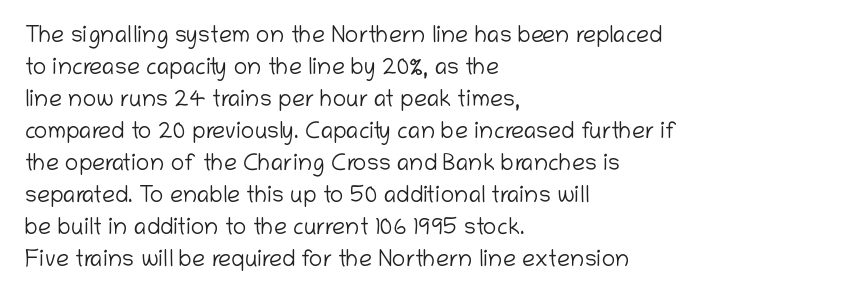
The image shows 23 px text type, upright; set left-aligned, normal line spacing (1.39x), normal letter spacing, not underlined.
